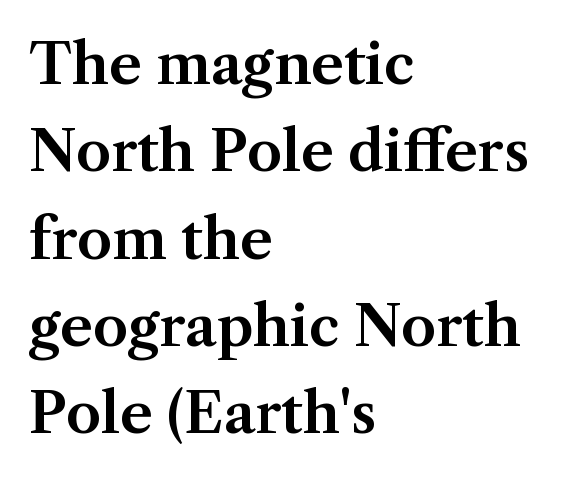
Leading matches the norm, producing a regular column. A bare baseline throughout the passage. The passage shown is typeset with a serif family. The lines in this sample share a left origin and differ only in where they stop.
